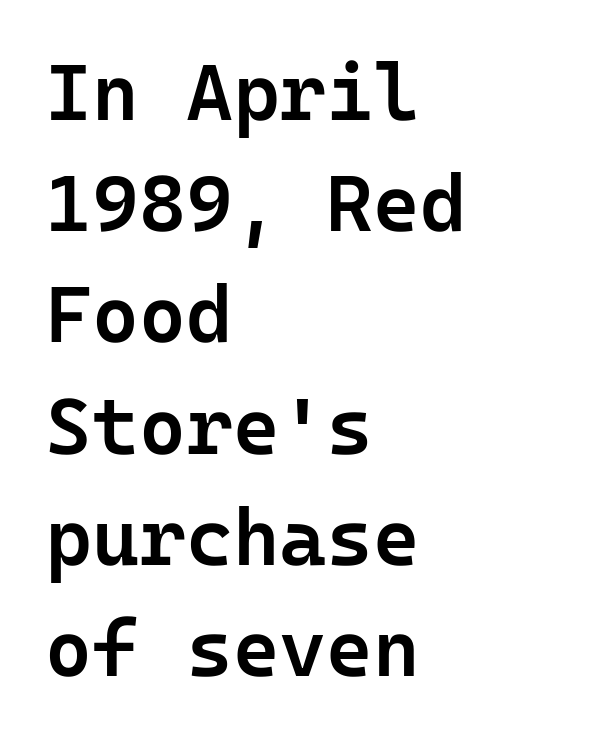
{"serif": "no", "italic": "no", "bold": "semi", "weight": "semibold", "width": "normal", "stroke_contrast": "low", "x_height": "medium", "underline": "no", "align": "left", "line_spacing": "normal", "line_spacing_ratio": 1.39, "letter_spacing": "normal", "letter_spacing_em": 0.0, "glyph_px": 80}
